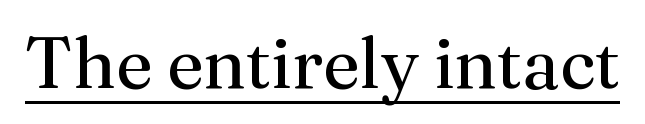
Nope, not italic — everything's standing straight. A typesetter would label this face a serif. Does a line run under the words? Yes, clearly. The typesetting does not lean heavy: it is not bold. Short note: letters normally spaced.
